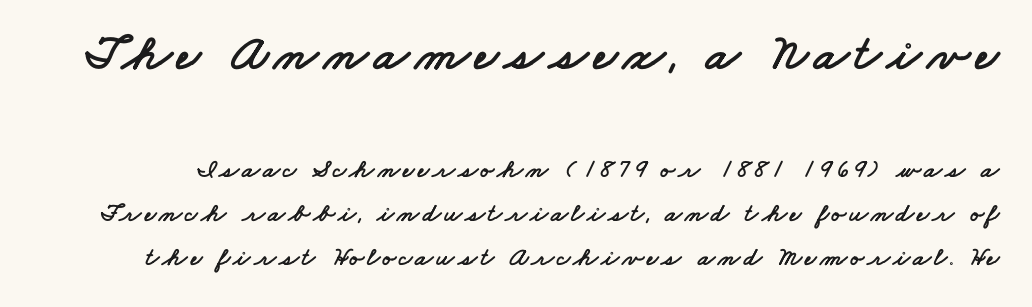
{"serif": "no", "width": "wide", "stroke_contrast": "low", "x_height": "small", "monospaced": "no", "underline": "no", "line_spacing": "normal", "line_spacing_ratio": 1.68, "larger_block": "first", "size_ratio": 1.96, "glyph_px": 51}
